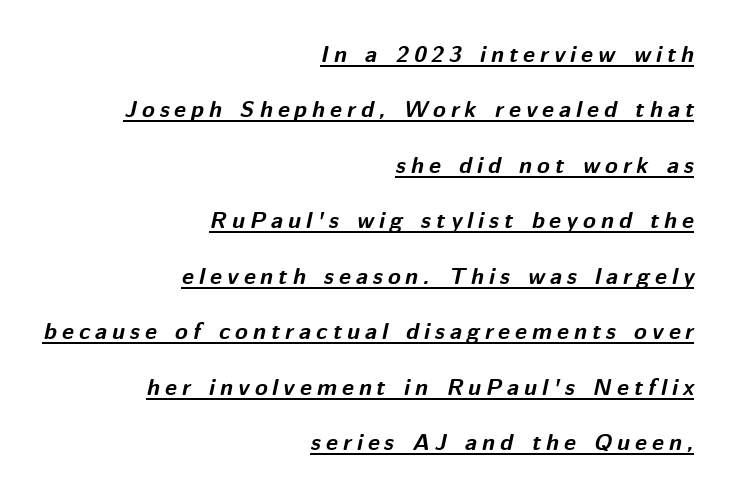
The image shows 23 px bold type, italic (leaning right); set right-aligned, loose line spacing (2.41x), unusually wide letter spacing (+0.22 em), underlined.
